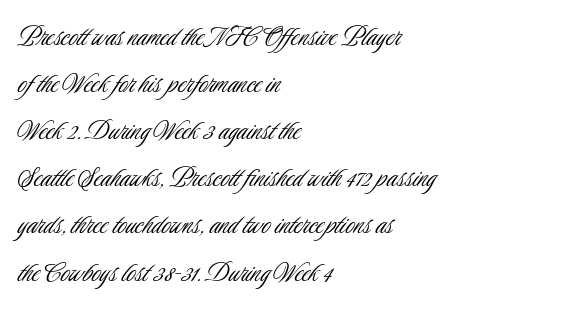
The image shows 31 px light, condensed sans-serif type; set left-aligned, normal line spacing (1.52x), normal letter spacing, not underlined; low stroke contrast and a small x-height.
